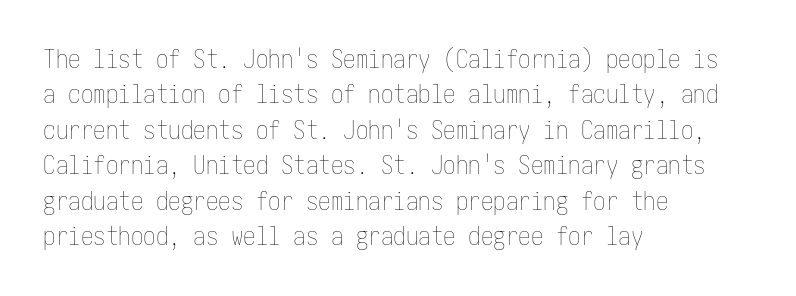
Plain, unruled lines of type. Is the type heavy? It reads as light-to-regular instead. Interline gaps are of average width in this sample. In terms of posture, this sample is upright. These lines are set flush left with a ragged right edge. Nothing unusual about the tracking: characters are spaced as the font intends.
